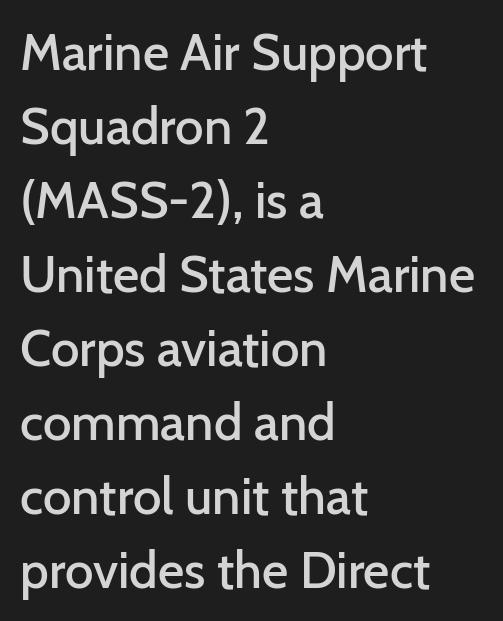
The image shows 51 px semibold sans-serif type, upright; set left-aligned, normal line spacing (1.45x), normal letter spacing, not underlined; low stroke contrast and a medium x-height.
